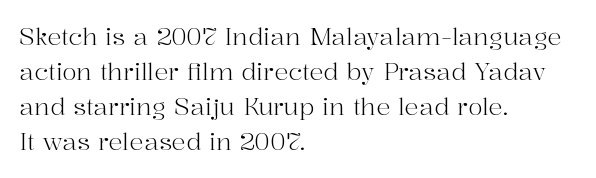
The image shows 24 px text type, upright; set left-aligned, normal line spacing (1.46x), normal letter spacing, not underlined.
